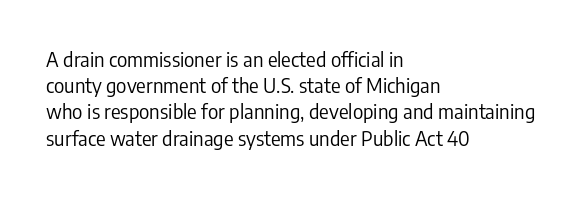
{"italic": "no", "bold": "no", "underline": "no", "align": "left", "line_spacing": "normal", "line_spacing_ratio": 1.31, "letter_spacing": "normal", "letter_spacing_em": 0.0, "glyph_px": 20}
